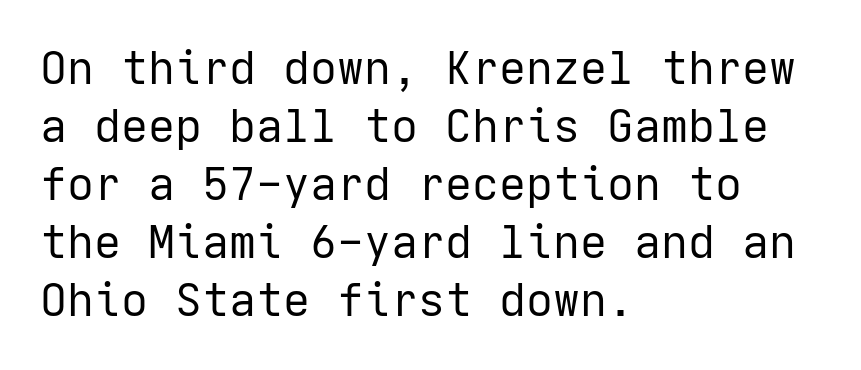
{"serif": "no", "italic": "no", "bold": "no", "weight": "regular", "width": "normal", "stroke_contrast": "low", "x_height": "medium", "underline": "no", "align": "left", "line_spacing": "normal", "line_spacing_ratio": 1.29, "letter_spacing": "normal", "letter_spacing_em": 0.0, "glyph_px": 45}
